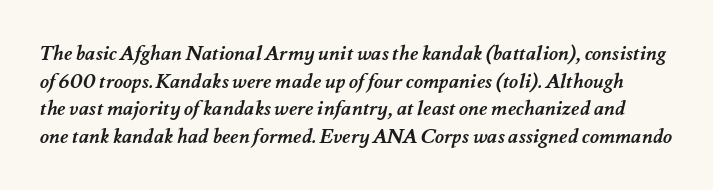
The image shows 20 px bold type; set normal line spacing (1.38x), normal letter spacing, not underlined.
